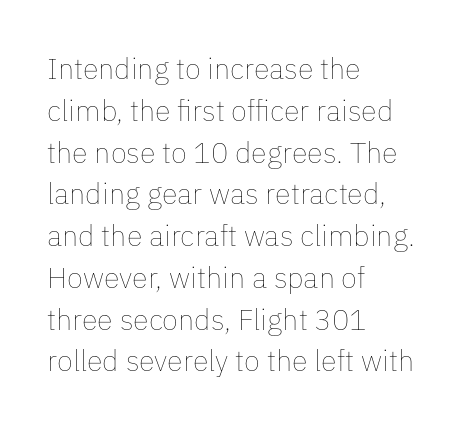
A clean baseline with only descenders dipping below it. Is the block centered? No — it sits flush against the left margin. What stands out about the letter spacing? Nothing — it is the standard amount. Posture: upright roman.
